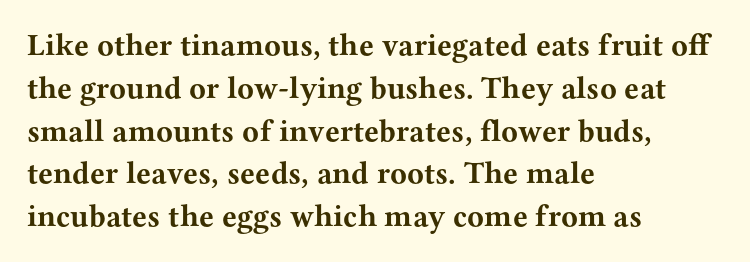
The image shows 31 px bold, wide serif type, upright; set left-aligned, normal line spacing (1.38x), normal letter spacing, not underlined; medium stroke contrast and a medium x-height.
